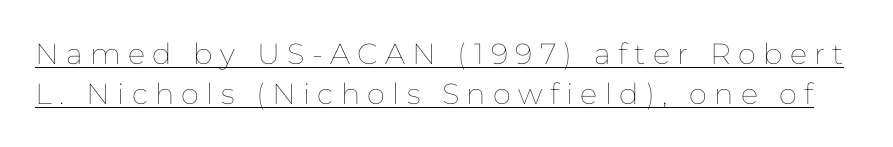
The image shows 29 px thin type, upright; set normal line spacing (1.37x), unusually wide letter spacing (+0.25 em), underlined; low stroke contrast and a medium x-height.
